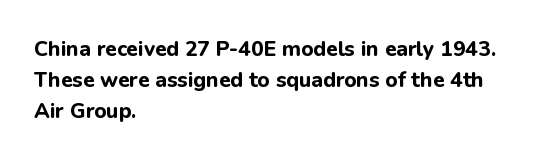
Posture: vertical. A classic flush-left, rag-right setting is used for this passage. Horizontal bands of white between lines are of average thickness. Each word holds together tightly as a unit, with standard inter-letter gaps. The font is running at its bold setting.
